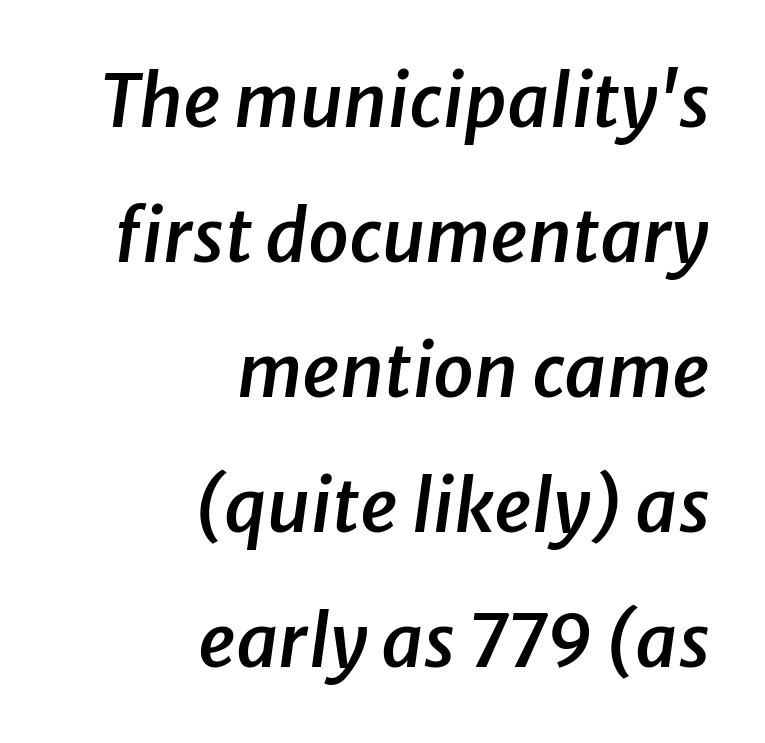
{"italic": "yes", "lean": "right", "slant_degrees": 8, "bold": "semi", "weight": "semibold", "width": "normal", "stroke_contrast": "low", "x_height": "medium", "monospaced": "no", "underline": "no", "align": "right", "line_spacing_ratio": 1.85, "letter_spacing": "normal", "letter_spacing_em": 0.0, "glyph_px": 73}
